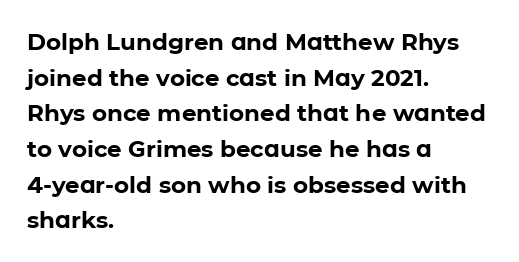
Q: Is the text bold? A: Yes.
Q: Is the text italic (slanted)? A: No, it is upright.
Q: Is the text underlined? A: No.
Q: How is the paragraph aligned? A: Left-aligned.
Q: Is the spacing between letters normal or unusually wide? A: Normal.
Q: Is the spacing between lines tight, normal or loose? A: Normal.
